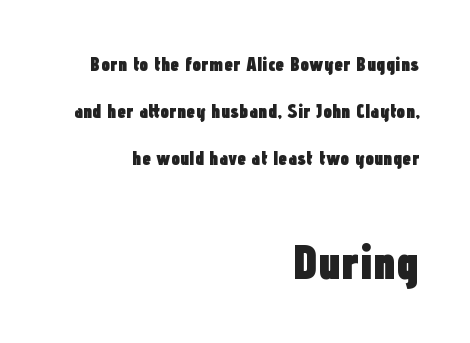
The image shows 49 px heavy, condensed sans-serif type, upright; set right-aligned, loose line spacing (2.35x), normal letter spacing, not underlined; the second (bottom) block is 2.45x larger; low stroke contrast and a medium x-height.
